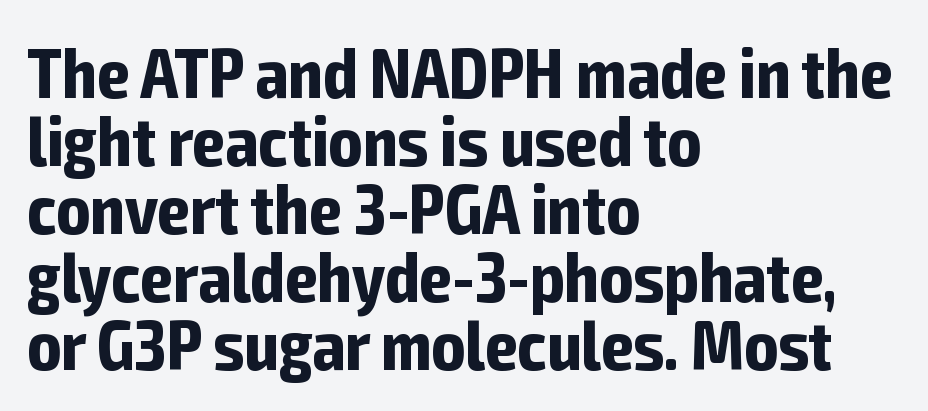
The passage shown is typed in a proportional face where columns would drift. Each new line begins almost immediately beneath the previous one. Letter spacing: default. Notice how the passage keeps a crisp vertical edge on the left only.
